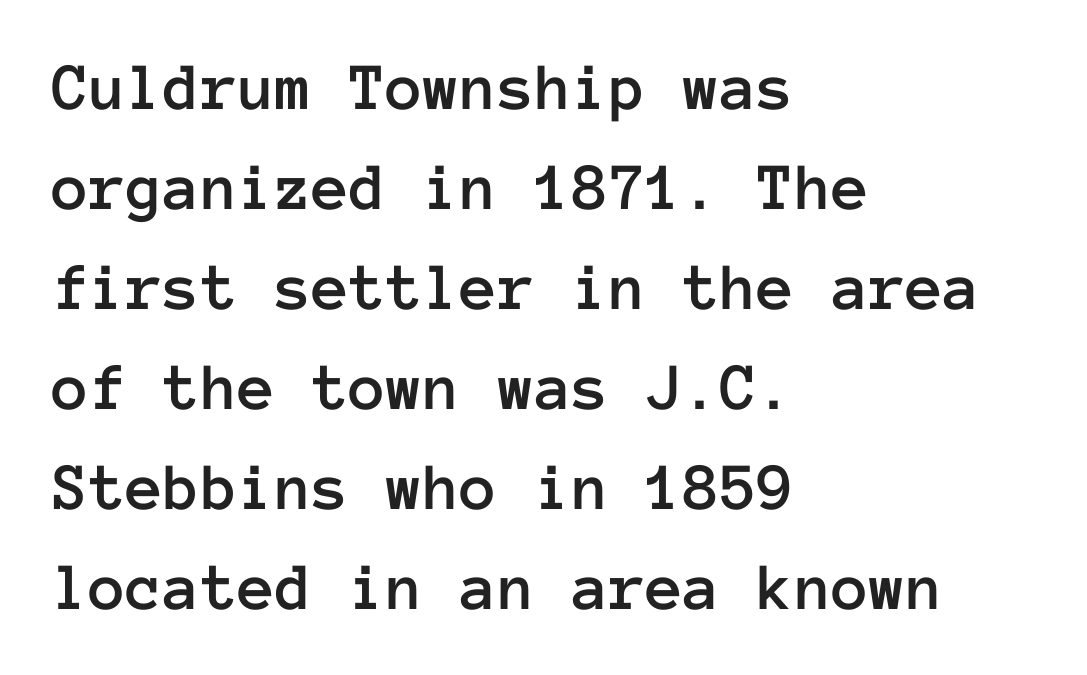
{"italic": "no", "width": "normal", "stroke_contrast": "low", "x_height": "medium", "monospaced": "yes", "underline": "no", "align": "left", "line_spacing": "normal", "line_spacing_ratio": 1.47, "letter_spacing": "normal", "letter_spacing_em": 0.0, "glyph_px": 68}
